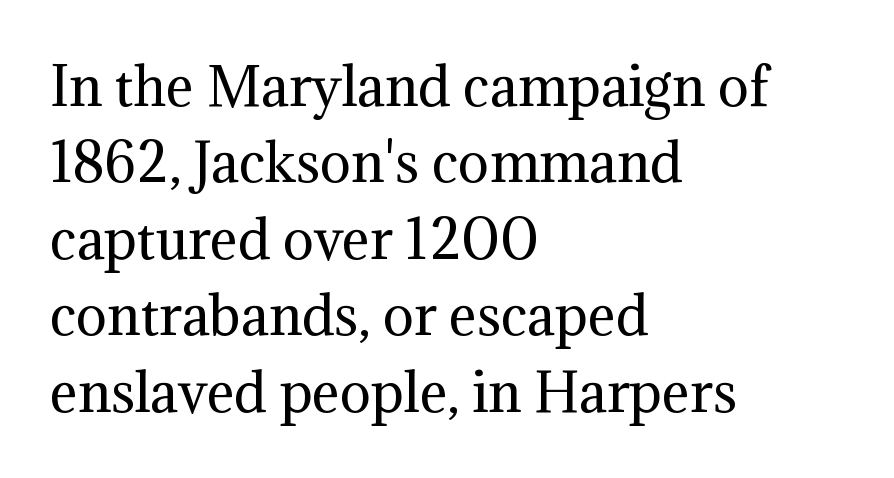
The image shows 52 px regular-weight serif type, upright; set left-aligned, normal line spacing (1.47x), normal letter spacing, not underlined; medium stroke contrast and a medium x-height.
